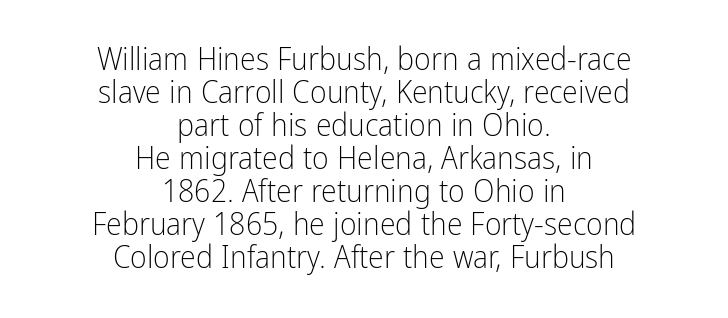
{"serif": "no", "italic": "no", "bold": "no", "weight": "light", "width": "condensed", "stroke_contrast": "low", "x_height": "medium", "monospaced": "no", "underline": "no", "align": "center", "line_spacing": "tight", "line_spacing_ratio": 1.03, "letter_spacing": "normal", "letter_spacing_em": 0.0, "glyph_px": 32}
